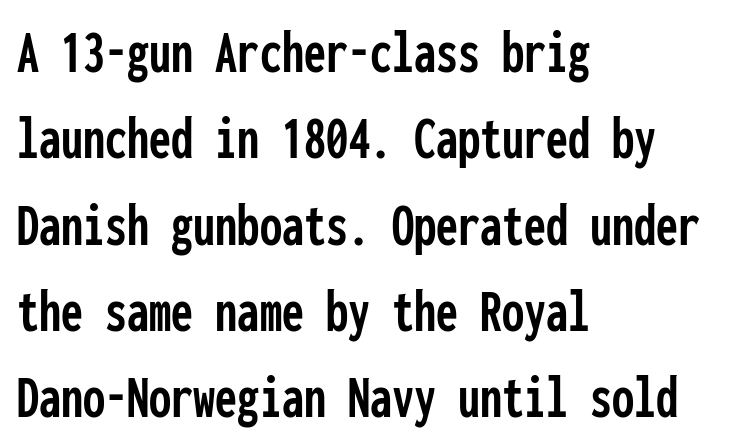
The image shows 63 px condensed sans-serif type, upright, monospaced; set left-aligned, normal line spacing (1.37x), normal letter spacing, not underlined; low stroke contrast and a medium x-height.
